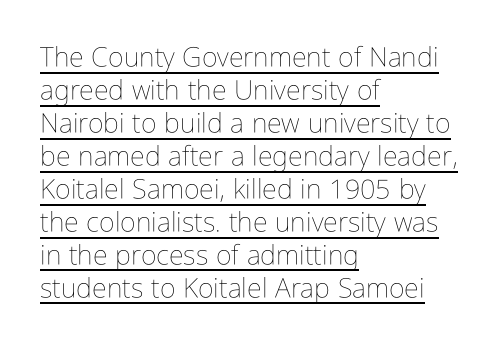
The image shows 27 px text type, upright; set left-aligned, line spacing 1.22x, normal letter spacing, underlined.
